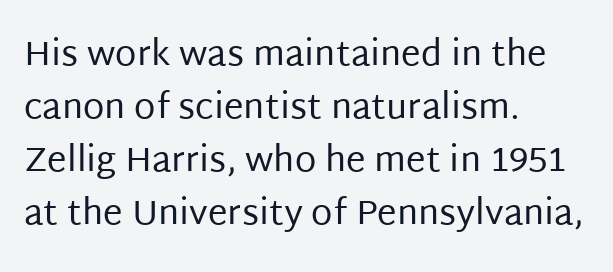
This sample uses an upright cut, with every glyph sitting square on the baseline. The paragraph shown leans on its left margin. The passage shown has conventional tracking throughout. This sample has the flowing, uneven cadence of proportional lettering. Descenders are the only things crossing below the line. Stroke mass is kept to a normal reading level or below.
